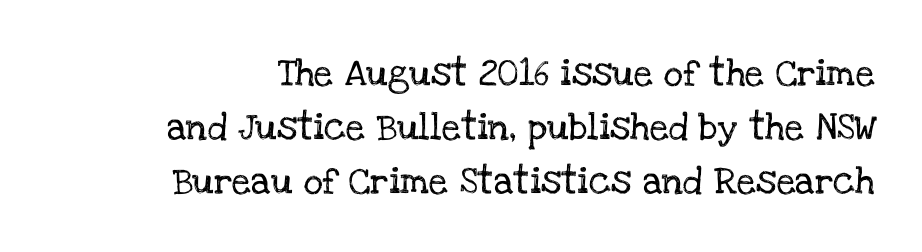
The image shows 27 px text type, upright; set right-aligned, loose line spacing (2.0x), normal letter spacing, not underlined.
